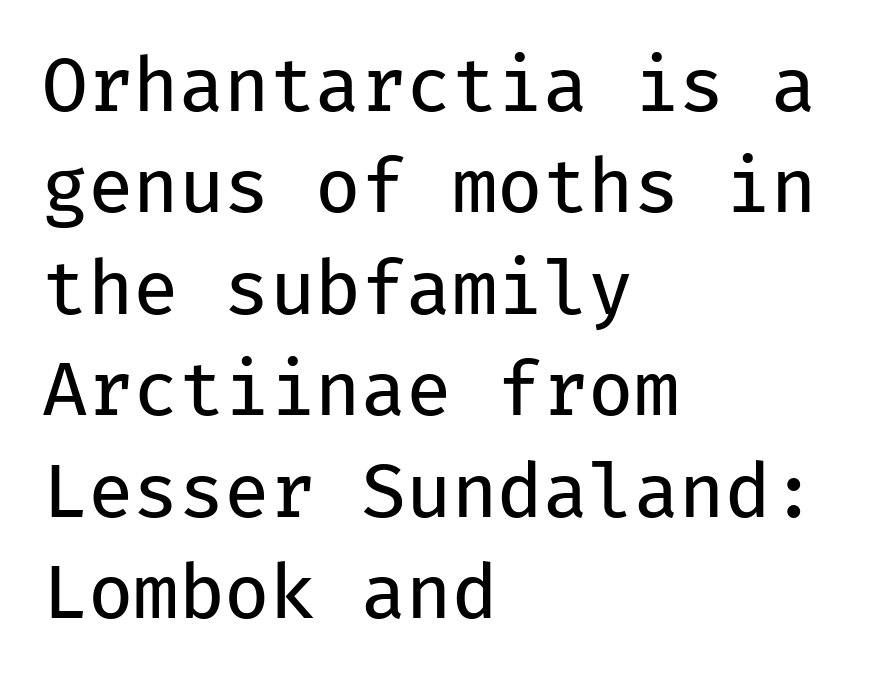
Q: Is the text bold? A: No.
Q: Is the text italic (slanted)? A: No, it is upright.
Q: Is the typeface a serif or a sans-serif typeface? A: Sans-serif.
Q: Is the text underlined? A: No.
Q: How is the paragraph aligned? A: Left-aligned.
Q: Is the spacing between letters normal or unusually wide? A: Normal.
Q: Is the spacing between lines tight, normal or loose? A: Normal.
Q: Width (condensed, normal, or wide)? A: Normal.
Q: Stroke contrast? A: Low.
Q: x-height? A: Medium.
Q: Monospaced? A: Yes.
